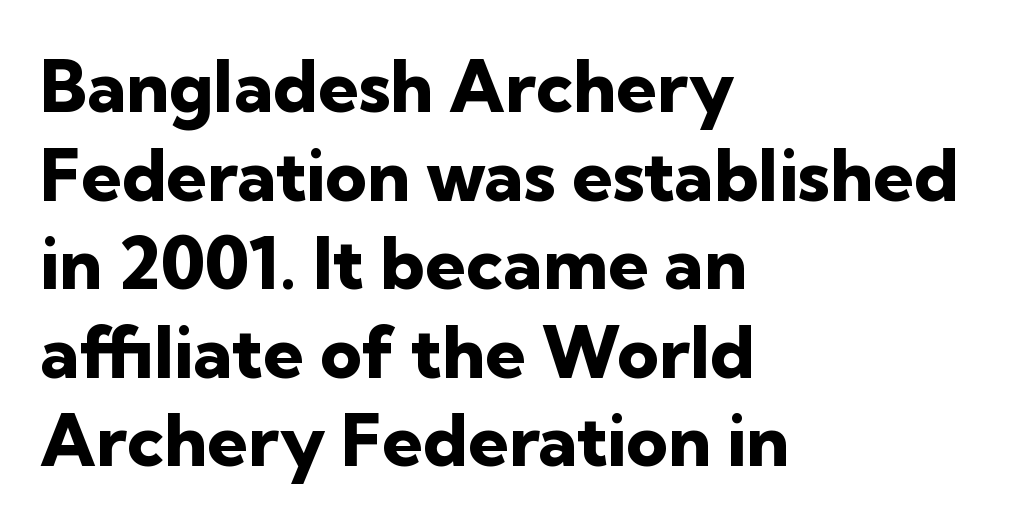
{"serif": "no", "italic": "no", "bold": "yes", "weight": "heavy", "width": "normal", "stroke_contrast": "low", "x_height": "medium", "monospaced": "no", "underline": "no", "align": "left", "line_spacing_ratio": 1.23, "letter_spacing": "normal", "letter_spacing_em": 0.0, "glyph_px": 72}
